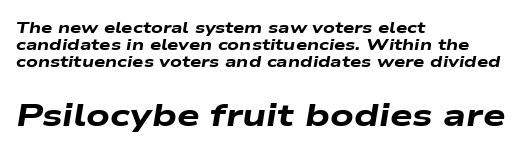
This rendering leaves character spacing at its baseline value. The lettering tilts uniformly, giving the passage an italic look. Plain, unruled lines of type. Proportional: the letters do not fall into vertical columns. Leading: reduced.
